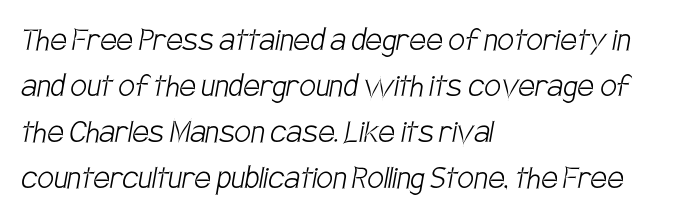
Q: Is the text bold? A: No.
Q: Is the typeface a serif or a sans-serif typeface? A: Sans-serif.
Q: Is the text underlined? A: No.
Q: How is the paragraph aligned? A: Left-aligned.
Q: Is the spacing between letters normal or unusually wide? A: Normal.
Q: Width (condensed, normal, or wide)? A: Condensed.
Q: Stroke contrast? A: Low.
Q: x-height? A: Large.
Q: Monospaced? A: No.
